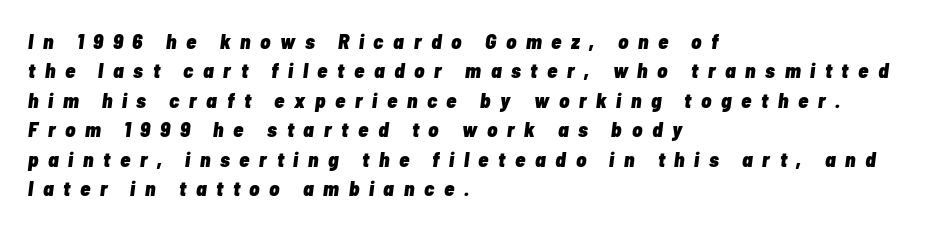
The image shows 21 px bold type, italic (leaning right); set left-aligned, normal line spacing (1.4x), unusually wide letter spacing (+0.46 em), not underlined.
